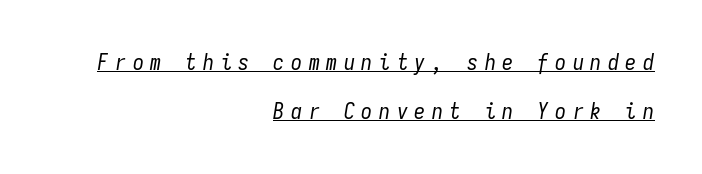
Quick note: interline space is abundant. Which margin do the lines hug? The right one — the left edge is uneven. Short note: letters widely spaced. This is oblique type, the kind used for emphasis or titles. Looks like someone drew a line under every word here.
